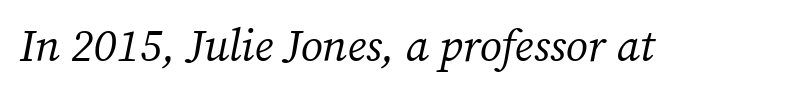
{"serif": "yes", "italic": "yes", "lean": "right", "slant_degrees": 12, "bold": "no", "weight": "regular", "width": "normal", "stroke_contrast": "medium", "x_height": "medium", "monospaced": "no", "underline": "no", "letter_spacing": "normal", "letter_spacing_em": 0.0, "glyph_px": 45}
